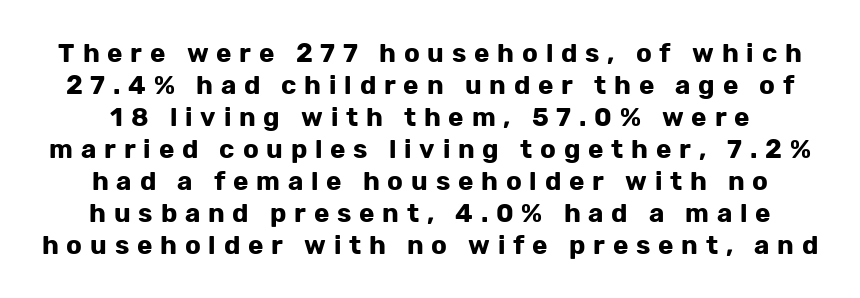
Q: Is the text bold? A: Yes.
Q: Is the text italic (slanted)? A: No, it is upright.
Q: Is the text underlined? A: No.
Q: Is the spacing between letters normal or unusually wide? A: Unusually wide.
